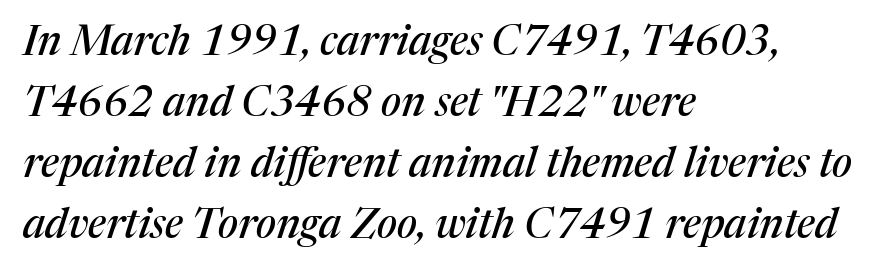
Descender tails drop into unmarked territory. Serifs: yes, visible at the terminals of the letterforms. Each new line begins a customary step beneath the previous one. Do the characters align in a grid? No, the font is proportional. Tall strokes in this sample are angled rather than plumb. Characters follow at the spacing the type designer built in.
